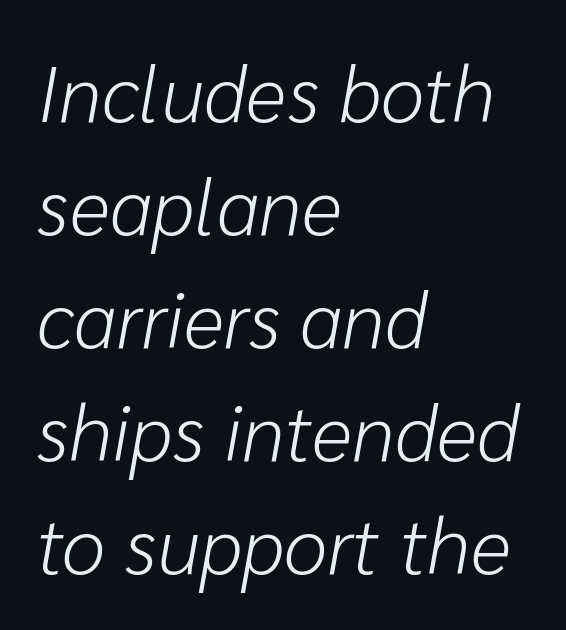
{"italic": "yes", "lean": "right", "slant_degrees": 10, "bold": "no", "weight": "light", "width": "normal", "stroke_contrast": "low", "x_height": "medium", "monospaced": "no", "underline": "no", "align": "left", "line_spacing": "normal", "line_spacing_ratio": 1.43, "letter_spacing": "normal", "letter_spacing_em": 0.0, "glyph_px": 79}
